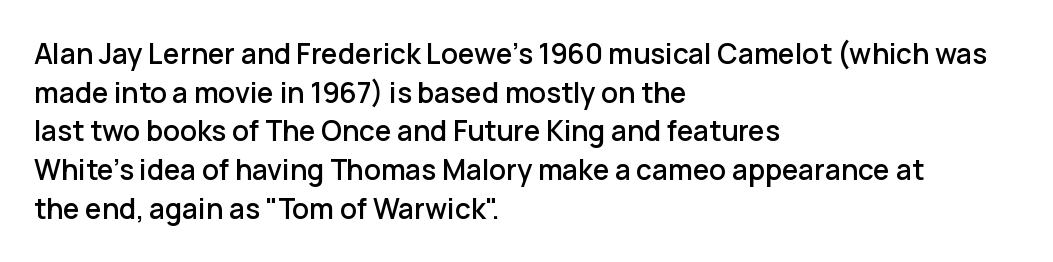
The image shows 28 px sans-serif type, upright; set left-aligned, normal line spacing (1.38x), normal letter spacing, not underlined; low stroke contrast and a medium x-height.
